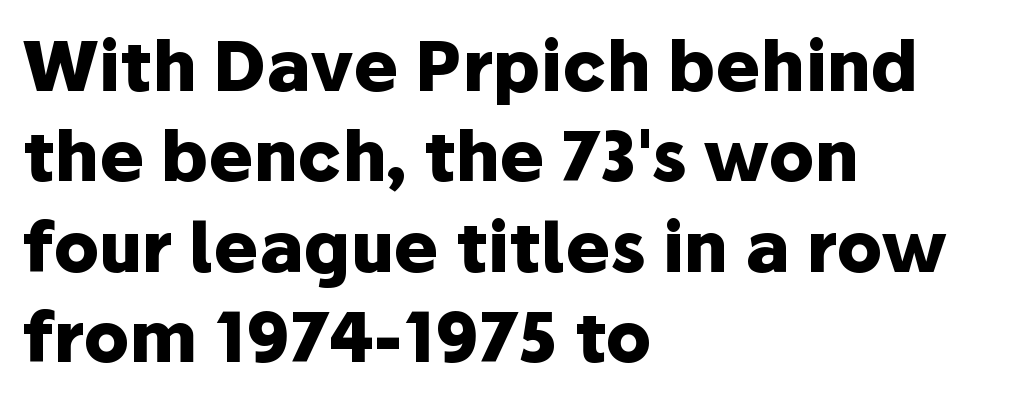
The image shows 68 px heavy sans-serif type, upright; set left-aligned, normal line spacing (1.33x), normal letter spacing, not underlined; low stroke contrast and a medium x-height.
